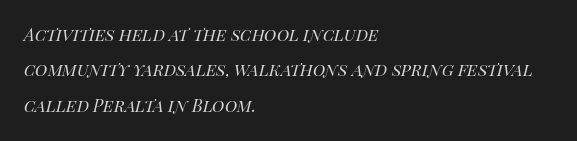
Q: Is the text bold? A: No.
Q: Is the text italic (slanted)? A: Yes, it leans right by about 14 degrees.
Q: Is the text underlined? A: No.
Q: How is the paragraph aligned? A: Left-aligned.
Q: Is the spacing between letters normal or unusually wide? A: Normal.
Q: Is the spacing between lines tight, normal or loose? A: Normal.
